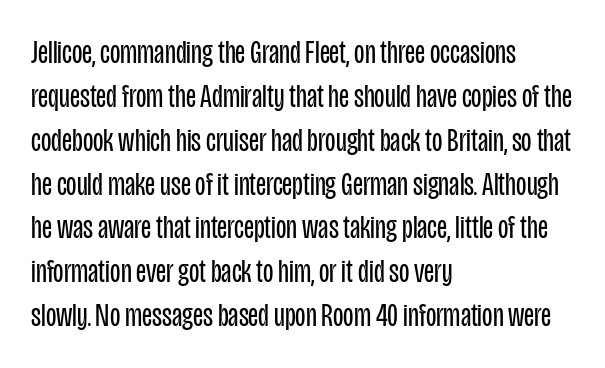
The image shows 34 px regular-weight, condensed sans-serif type, upright; set left-aligned, normal line spacing (1.29x), normal letter spacing, not underlined; low stroke contrast and a large x-height.
